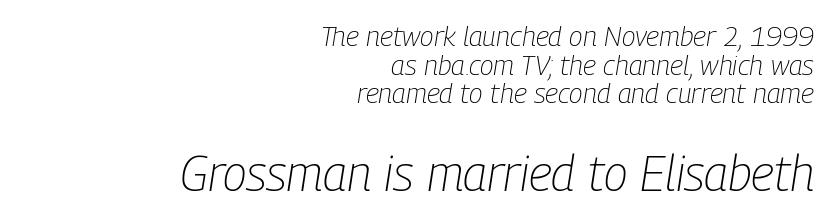
{"italic": "yes", "lean": "right", "slant_degrees": 9, "bold": "no", "weight": "light", "width": "condensed", "stroke_contrast": "low", "x_height": "medium", "monospaced": "no", "underline": "no", "align": "right", "line_spacing": "tight", "line_spacing_ratio": 1.02, "letter_spacing": "normal", "letter_spacing_em": 0.0, "larger_block": "second", "size_ratio": 1.75, "glyph_px": 49}
